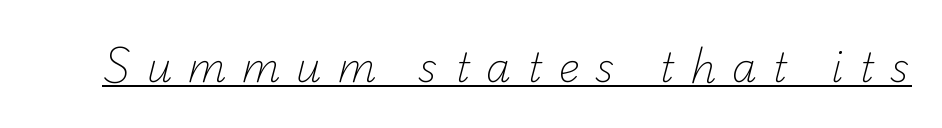
Here the designer chose a conventional face with non-uniform glyph widths. The gaps between neighbouring characters are conspicuously large. Summary of weight: not heavy and not bold. Quick note: underline on. No feet cap the strokes, marking this as sans-serif type.
